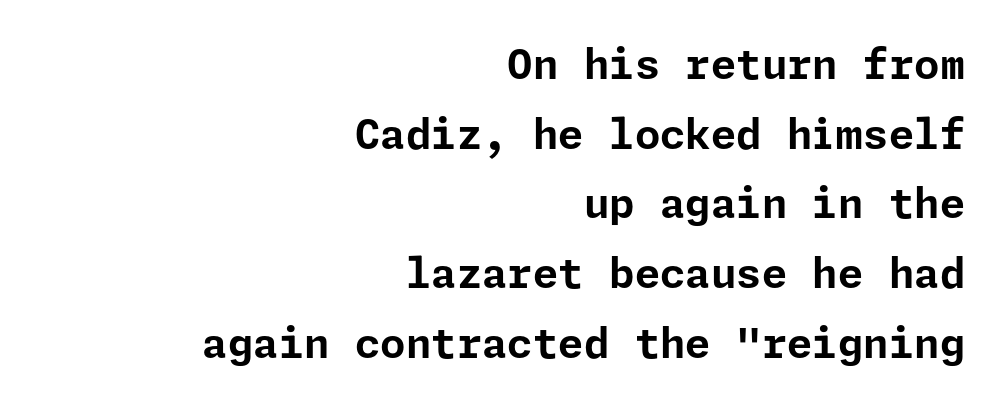
Q: Is the text bold? A: Yes.
Q: Is the text italic (slanted)? A: No, it is upright.
Q: Is the typeface a serif or a sans-serif typeface? A: Sans-serif.
Q: Is the text underlined? A: No.
Q: How is the paragraph aligned? A: Right-aligned.
Q: Is the spacing between letters normal or unusually wide? A: Normal.
Q: Is the spacing between lines tight, normal or loose? A: Normal.
Q: Width (condensed, normal, or wide)? A: Normal.
Q: Stroke contrast? A: Low.
Q: x-height? A: Medium.
